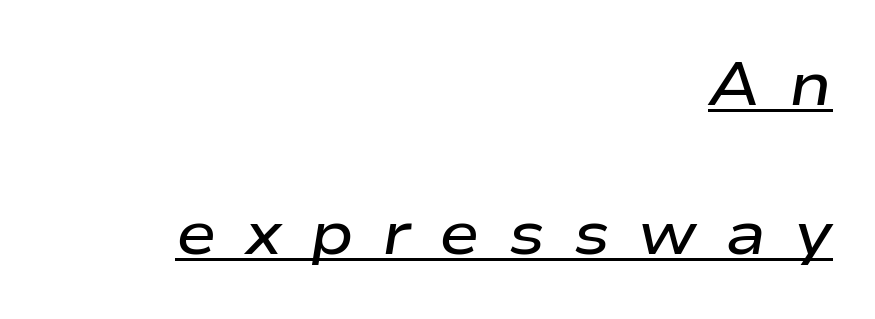
Q: Is the text bold? A: Semi-bold.
Q: Is the text italic (slanted)? A: Yes, it leans right by about 9 degrees.
Q: Is the text underlined? A: Yes.
Q: How is the paragraph aligned? A: Right-aligned.
Q: Is the spacing between letters normal or unusually wide? A: Unusually wide.
Q: Is the spacing between lines tight, normal or loose? A: Loose.
Q: Width (condensed, normal, or wide)? A: Wide.
Q: Stroke contrast? A: Low.
Q: x-height? A: Medium.
Q: Monospaced? A: No.
